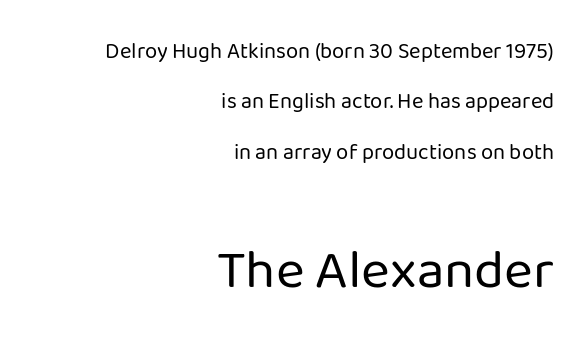
The image shows 55 px regular-weight sans-serif type, upright; set right-aligned, loose line spacing (2.29x), normal letter spacing, not underlined; the second (bottom) block is 2.5x larger; low stroke contrast and a medium x-height.
